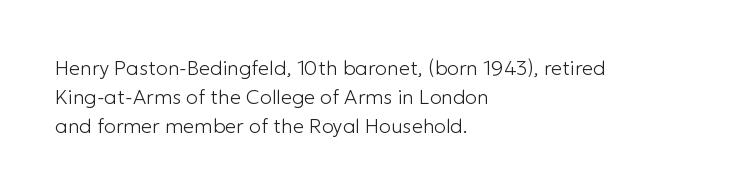
{"italic": "no", "bold": "no", "underline": "no", "align": "left", "line_spacing": "normal", "line_spacing_ratio": 1.44, "letter_spacing": "normal", "letter_spacing_em": 0.0, "glyph_px": 20}
